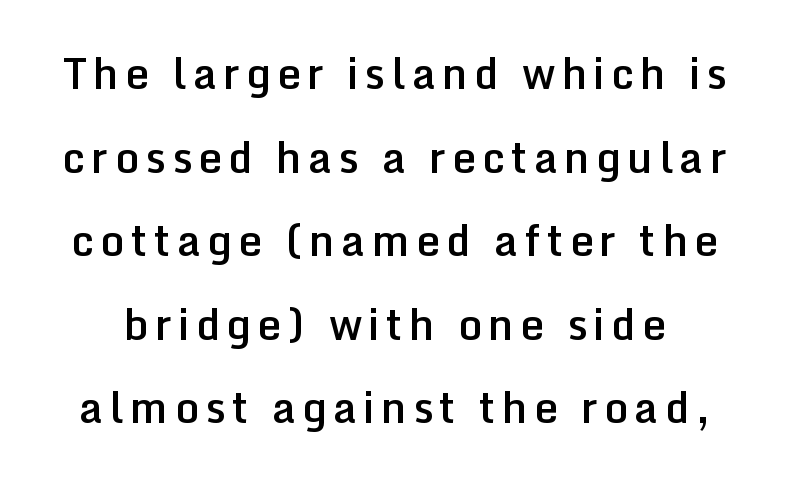
{"serif": "no", "italic": "no", "bold": "semi", "weight": "semibold", "width": "normal", "stroke_contrast": "low", "x_height": "medium", "monospaced": "no", "underline": "no", "line_spacing": "loose", "line_spacing_ratio": 1.99, "glyph_px": 42}
